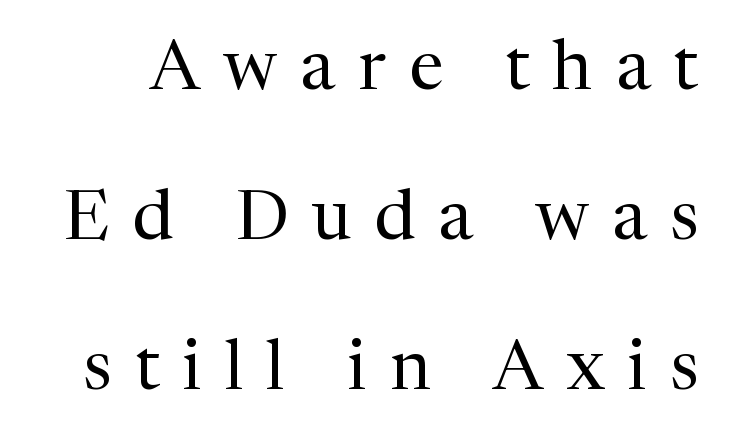
The image shows 70 px regular-weight serif type, upright; set loose line spacing (2.14x), unusually wide letter spacing (+0.33 em), not underlined; medium stroke contrast and a medium x-height.
